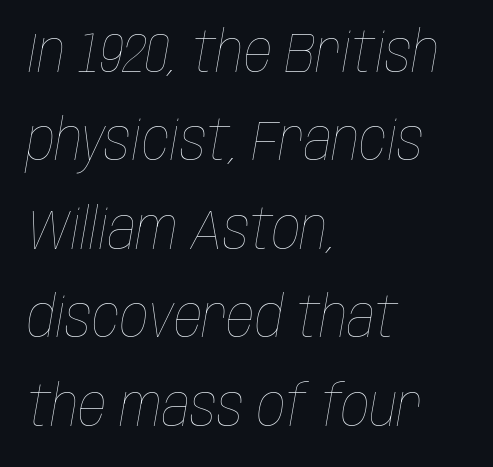
The image shows 56 px thin, condensed type, italic (leaning right); set left-aligned, normal line spacing (1.58x), normal letter spacing, not underlined; low stroke contrast and a large x-height.
